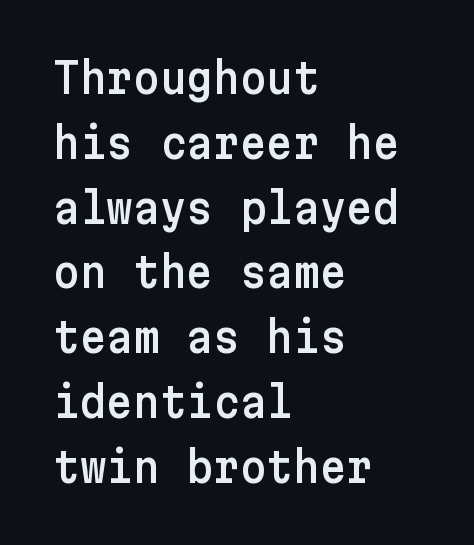
The lines sit at an ordinary, default distance from one another. Check where the strokes stop: nothing finishes them off — pure sans. Honestly, the letter spacing is just normal — you wouldn't notice it. It's the straight-up-and-down kind of type. The glyphs are unaccompanied by any horizontal stroke below them. The passage is arranged the way most books set body copy — flush left.
